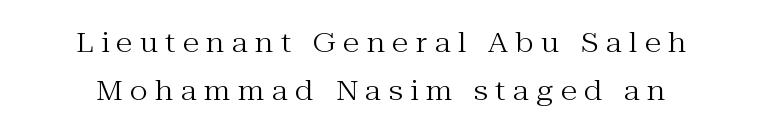
The image shows 27 px text type, upright; set line spacing 1.77x, unusually wide letter spacing (+0.28 em), not underlined.
